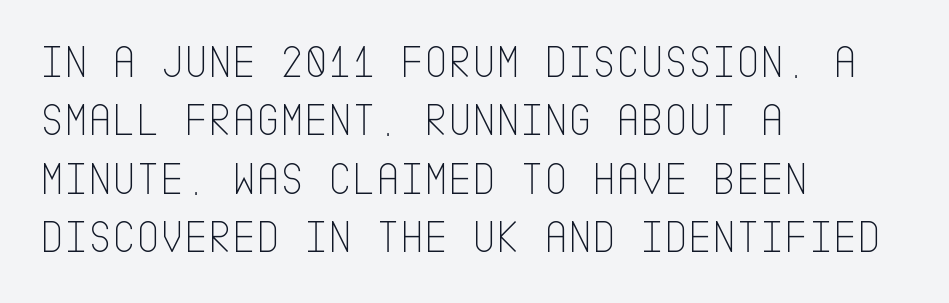
Q: Is the text bold? A: No.
Q: Is the text italic (slanted)? A: No, it is upright.
Q: Is the typeface a serif or a sans-serif typeface? A: Sans-serif.
Q: Is the text underlined? A: No.
Q: How is the paragraph aligned? A: Left-aligned.
Q: Is the spacing between letters normal or unusually wide? A: Normal.
Q: Is the spacing between lines tight, normal or loose? A: Normal.
Q: Width (condensed, normal, or wide)? A: Condensed.
Q: Stroke contrast? A: Low.
Q: x-height? A: Large.
